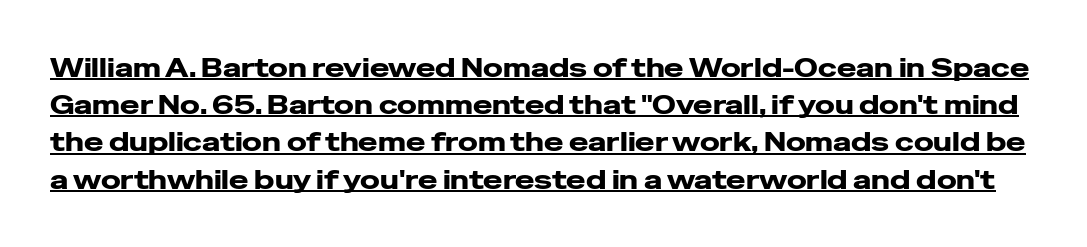
Posture: upright roman. This is underlined copy, the kind a proofreader might mark for attention. Regular leading. The typesetting leans heavy: a genuine bold. The gaps between neighbouring characters are ordinary and unremarkable.
